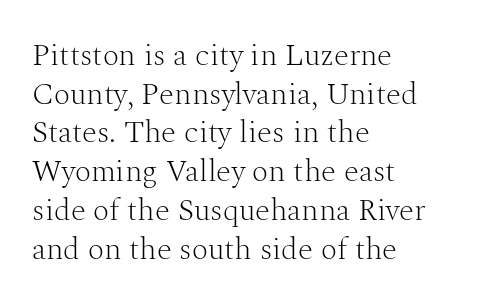
Note: serifs present on the glyphs. No italicization has been applied; the sample stays upright. Letters have the restrained weight of plain body copy at most. Reading down the column, the eye jumps a familiar distance to each next line. You could call the tracking neutral — neither tight nor loose.
